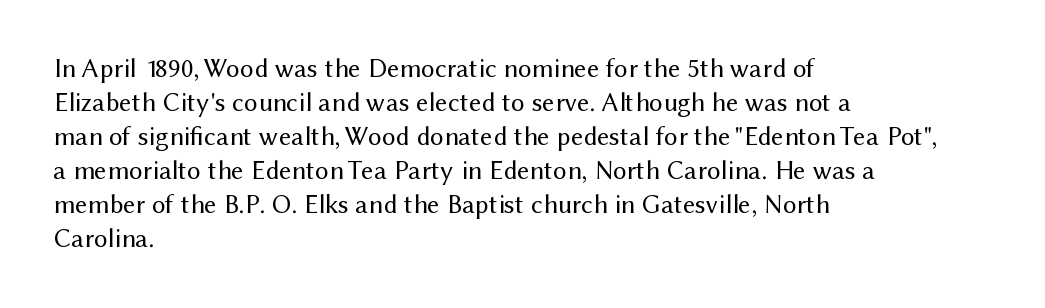
{"italic": "no", "bold": "no", "underline": "no", "align": "left", "line_spacing": "normal", "line_spacing_ratio": 1.26, "letter_spacing": "normal", "letter_spacing_em": 0.0, "glyph_px": 27}
